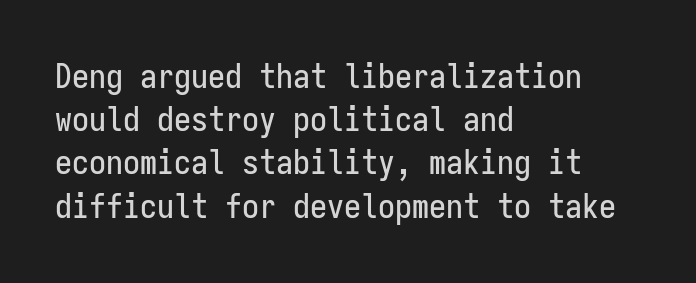
The image shows 34 px condensed sans-serif type, upright, monospaced; set left-aligned, normal line spacing (1.27x), normal letter spacing, not underlined; low stroke contrast and a medium x-height.
